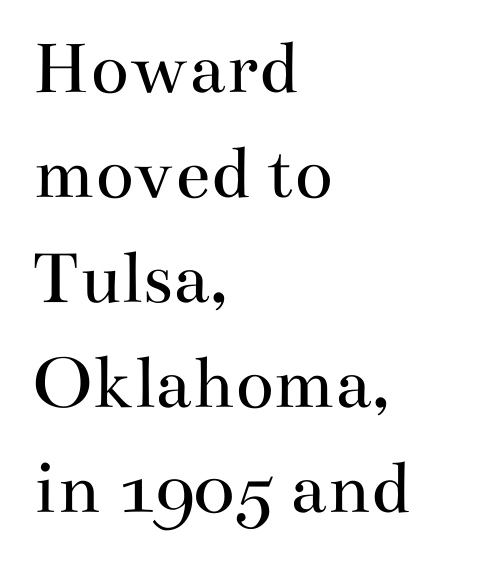
Q: Is the text bold? A: No.
Q: Is the text italic (slanted)? A: No, it is upright.
Q: Is the typeface a serif or a sans-serif typeface? A: Serif.
Q: Is the text underlined? A: No.
Q: How is the paragraph aligned? A: Left-aligned.
Q: Is the spacing between letters normal or unusually wide? A: Normal.
Q: Is the spacing between lines tight, normal or loose? A: Normal.
Q: Width (condensed, normal, or wide)? A: Wide.
Q: Stroke contrast? A: Medium.
Q: x-height? A: Small.
Q: Monospaced? A: No.
